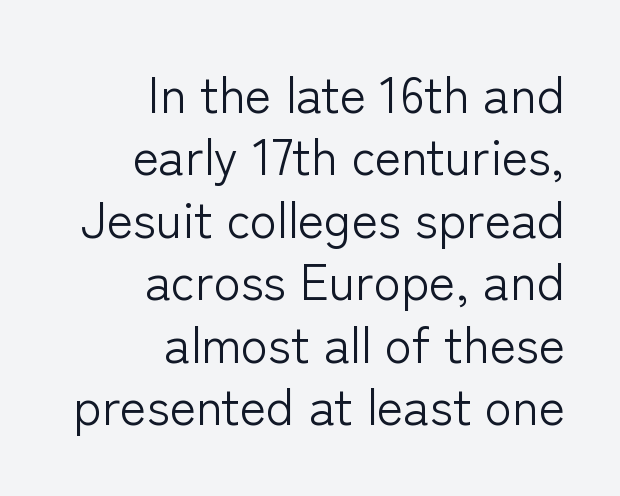
Q: Is the text bold? A: No.
Q: Is the text italic (slanted)? A: No, it is upright.
Q: Is the typeface a serif or a sans-serif typeface? A: Sans-serif.
Q: Is the text underlined? A: No.
Q: How is the paragraph aligned? A: Right-aligned.
Q: Is the spacing between letters normal or unusually wide? A: Normal.
Q: Is the spacing between lines tight, normal or loose? A: Normal.
Q: Width (condensed, normal, or wide)? A: Normal.
Q: Stroke contrast? A: Low.
Q: x-height? A: Medium.
Q: Monospaced? A: No.
